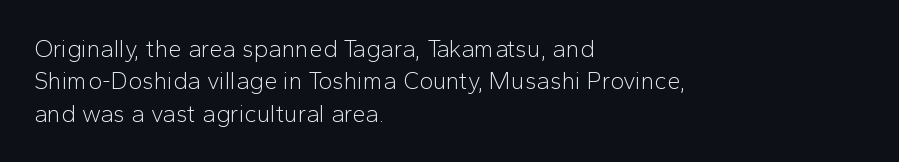
Q: Is the text bold? A: No.
Q: Is the text italic (slanted)? A: No, it is upright.
Q: Is the text underlined? A: No.
Q: How is the paragraph aligned? A: Left-aligned.
Q: Is the spacing between letters normal or unusually wide? A: Normal.
Q: Is the spacing between lines tight, normal or loose? A: Normal.
